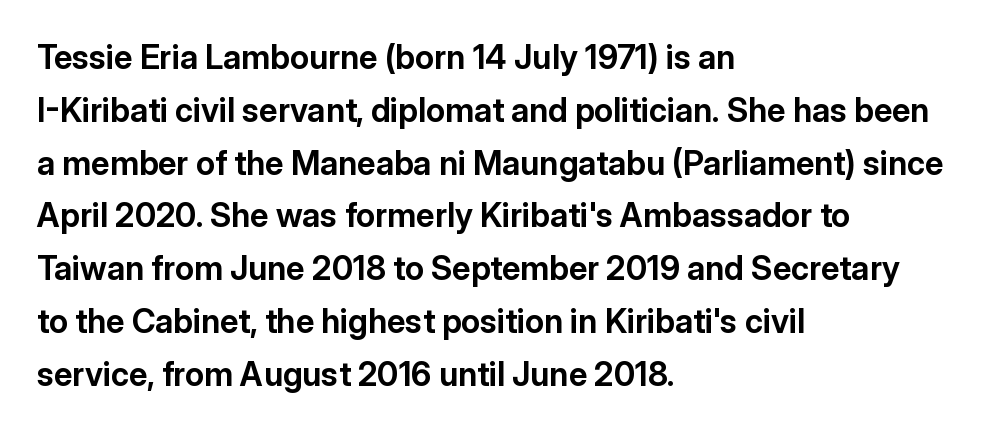
Check the space under the baseline: it is left empty. Upright lettering throughout. A typesetter would call this proportional, since set widths differ per character. Its strokes are broad and dark, the hallmark of bold type.
